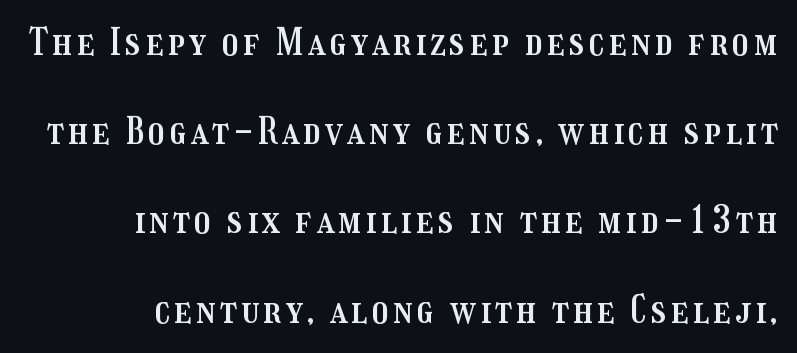
The image shows 37 px condensed type, upright; set right-aligned, loose line spacing (2.41x), not underlined; medium stroke contrast and a medium x-height.
